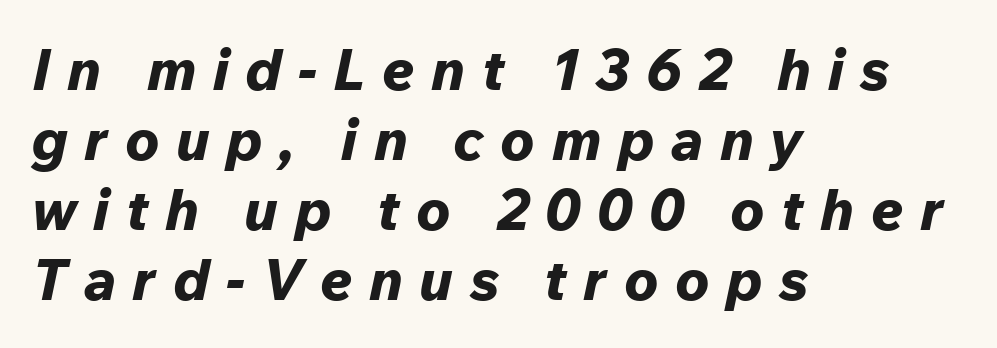
The image shows 57 px bold type, italic (leaning right); set left-aligned, line spacing 1.23x, unusually wide letter spacing (+0.29 em), not underlined; low stroke contrast and a medium x-height.
